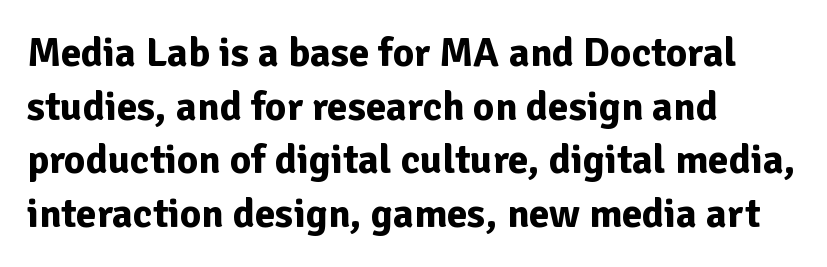
The string is rendered with underlining switched off. The font is running at its bold setting. Vertical strokes here are truly vertical. Normally led — the rows are evenly, conventionally spaced.
